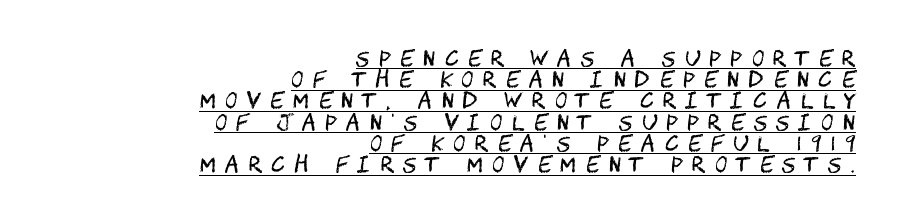
Q: Is the text bold? A: No.
Q: Is the text italic (slanted)? A: No, it is upright.
Q: Is the text underlined? A: Yes.
Q: How is the paragraph aligned? A: Right-aligned.
Q: Is the spacing between letters normal or unusually wide? A: Unusually wide.
Q: Is the spacing between lines tight, normal or loose? A: Tight.
